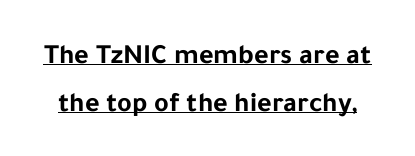
{"serif": "no", "italic": "no", "bold": "yes", "weight": "bold", "width": "normal", "stroke_contrast": "low", "x_height": "medium", "monospaced": "no", "underline": "yes", "line_spacing_ratio": 1.71, "letter_spacing": "normal", "letter_spacing_em": 0.0, "glyph_px": 28}
